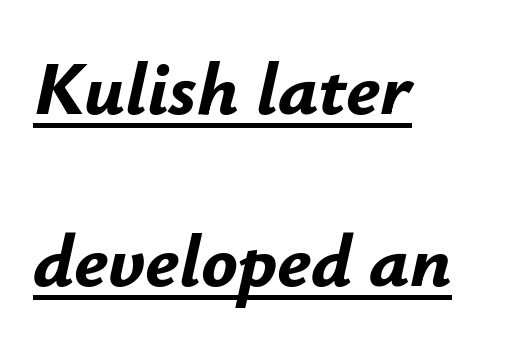
{"italic": "yes", "lean": "right", "slant_degrees": 12, "bold": "yes", "weight": "bold", "width": "normal", "stroke_contrast": "low", "x_height": "small", "monospaced": "no", "underline": "yes", "align": "left", "line_spacing": "loose", "line_spacing_ratio": 2.26, "letter_spacing": "normal", "letter_spacing_em": 0.0, "glyph_px": 76}
